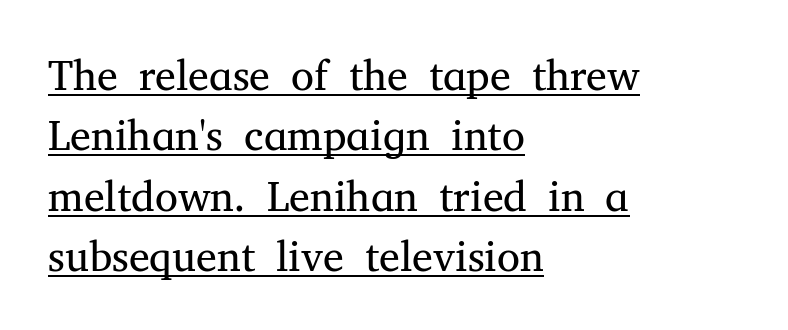
The image shows 42 px regular-weight serif type, upright; set left-aligned, normal line spacing (1.44x), normal letter spacing, underlined; medium stroke contrast and a medium x-height.
